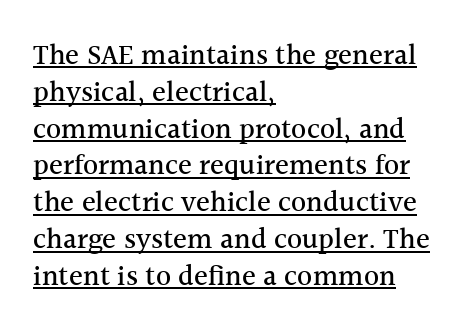
The image shows 29 px serif type, upright; set left-aligned, normal line spacing (1.27x), normal letter spacing, underlined; a medium x-height.
